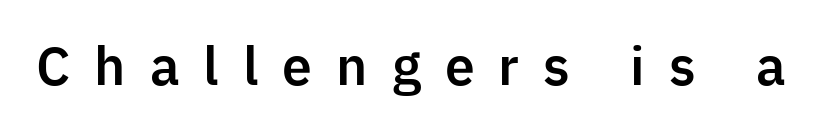
Character widths vary here, with narrow letters taking less room than wide ones. Check under the words: just untouched page. In terms of posture, this sample is upright. Does the type have serifs? No, each stem ends abruptly. What stands out about the letter spacing? Its width — letters are far apart.
